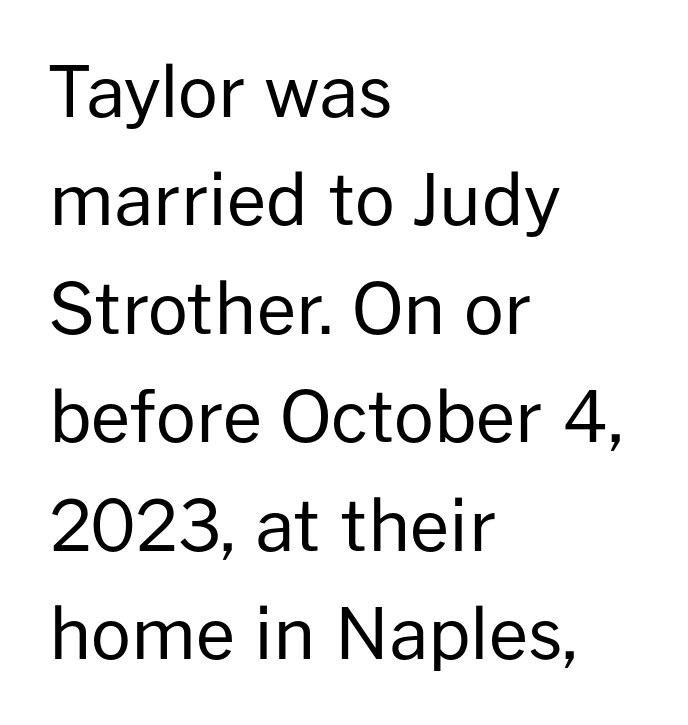
{"serif": "no", "italic": "no", "bold": "no", "weight": "regular", "width": "normal", "stroke_contrast": "low", "x_height": "medium", "monospaced": "no", "underline": "no", "align": "left", "line_spacing": "normal", "line_spacing_ratio": 1.55, "letter_spacing": "normal", "letter_spacing_em": 0.0, "glyph_px": 70}
